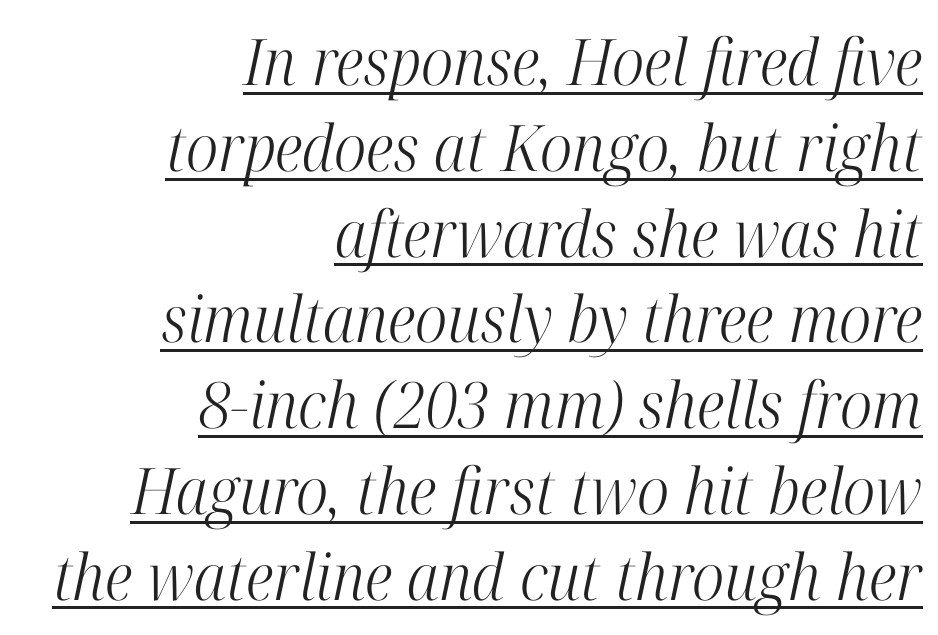
Compared with a flush-left layout, this one pins lines to the opposite, right side. Regarding serifs, this sample has them. The rendering uses a moderate line-height, typical for paragraphs. Ink coverage per letter is moderate at most. A continuous stroke trails under the words, as in a hyperlink. Does extra space separate the letters? No, they use regular spacing.
